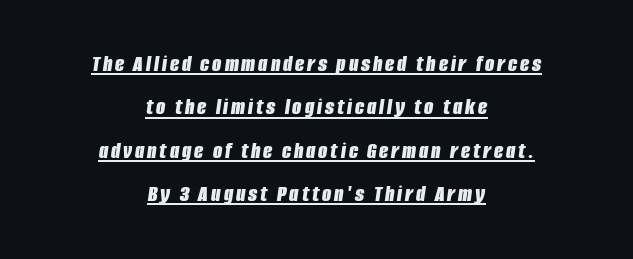
The image shows 24 px bold type, italic (leaning right); set centered, line spacing 1.81x, underlined.
